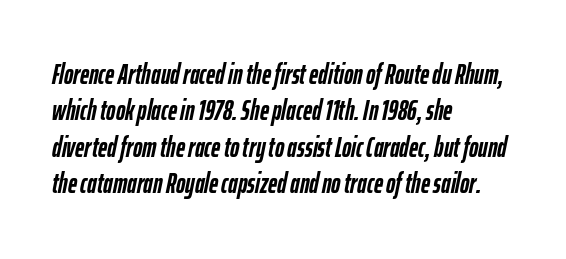
{"italic": "yes", "lean": "right", "slant_degrees": 12, "bold": "yes", "weight": "semibold", "width": "condensed", "stroke_contrast": "low", "x_height": "medium", "monospaced": "no", "underline": "no", "align": "left", "line_spacing": "normal", "line_spacing_ratio": 1.3, "letter_spacing": "normal", "letter_spacing_em": 0.0, "glyph_px": 28}
